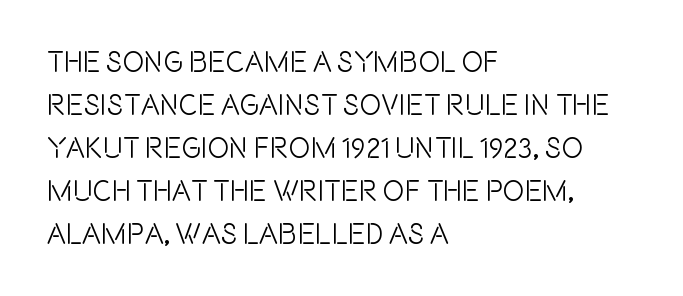
The image shows 29 px condensed sans-serif type, upright; set left-aligned, normal line spacing (1.48x), normal letter spacing, not underlined; a large x-height.
